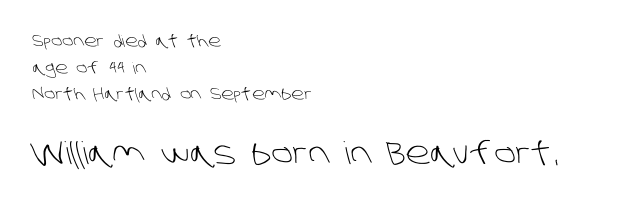
The image shows 31 px light sans-serif type; set left-aligned, normal line spacing (1.67x), normal letter spacing, not underlined; the second (bottom) block is 1.94x larger; low stroke contrast and a large x-height.
